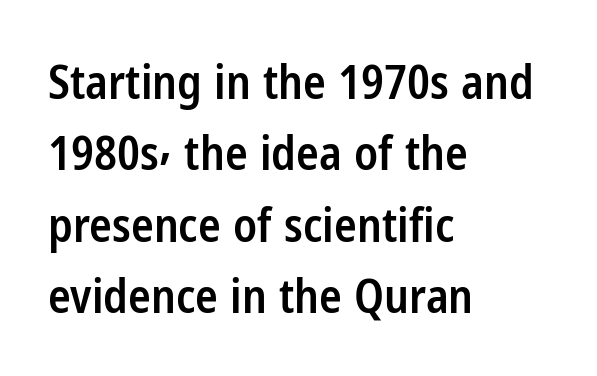
Q: Is the text bold? A: Semi-bold.
Q: Is the text italic (slanted)? A: No, it is upright.
Q: Is the typeface a serif or a sans-serif typeface? A: Sans-serif.
Q: Is the text underlined? A: No.
Q: How is the paragraph aligned? A: Left-aligned.
Q: Is the spacing between letters normal or unusually wide? A: Normal.
Q: Is the spacing between lines tight, normal or loose? A: Normal.
Q: Width (condensed, normal, or wide)? A: Condensed.
Q: Stroke contrast? A: Low.
Q: x-height? A: Medium.
Q: Monospaced? A: No.
